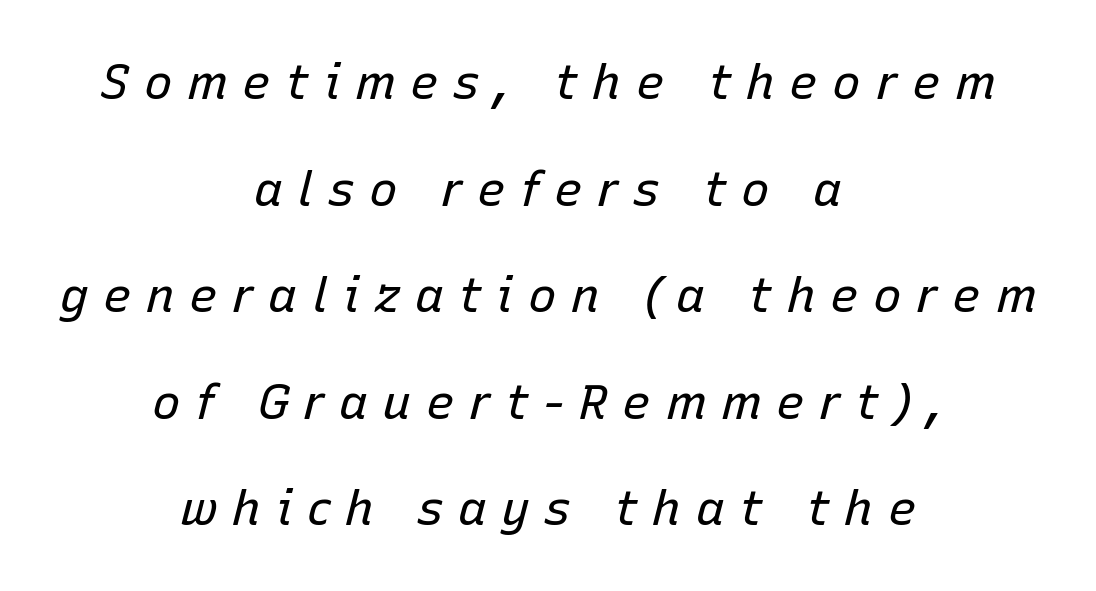
{"italic": "yes", "lean": "right", "slant_degrees": 15, "bold": "no", "weight": "regular", "width": "normal", "stroke_contrast": "low", "x_height": "medium", "monospaced": "no", "underline": "no", "align": "center", "line_spacing": "loose", "line_spacing_ratio": 2.22, "letter_spacing": "wide", "letter_spacing_em": 0.3, "glyph_px": 48}
